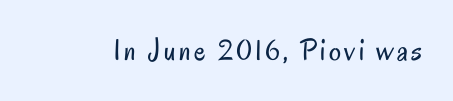
Q: Is the text bold? A: No.
Q: Is the text italic (slanted)? A: No, it is upright.
Q: Is the typeface a serif or a sans-serif typeface? A: Sans-serif.
Q: Is the text underlined? A: No.
Q: Width (condensed, normal, or wide)? A: Condensed.
Q: Stroke contrast? A: Low.
Q: x-height? A: Small.
Q: Monospaced? A: No.
